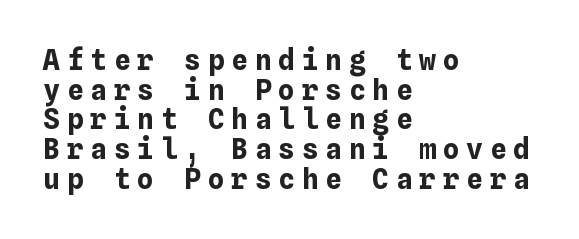
The image shows 28 px bold type, upright; set left-aligned, tight line spacing (1.06x), unusually wide letter spacing (+0.24 em), not underlined; low stroke contrast and a medium x-height.
